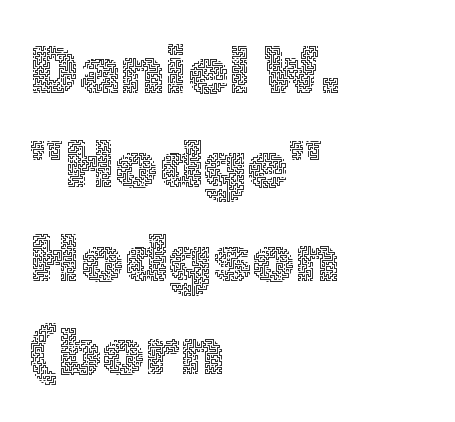
Q: Is the text bold? A: No.
Q: Is the text italic (slanted)? A: No, it is upright.
Q: Is the text underlined? A: No.
Q: How is the paragraph aligned? A: Left-aligned.
Q: Is the spacing between letters normal or unusually wide? A: Normal.
Q: Is the spacing between lines tight, normal or loose? A: Normal.
Q: Width (condensed, normal, or wide)? A: Normal.
Q: x-height? A: Medium.
Q: Monospaced? A: No.
